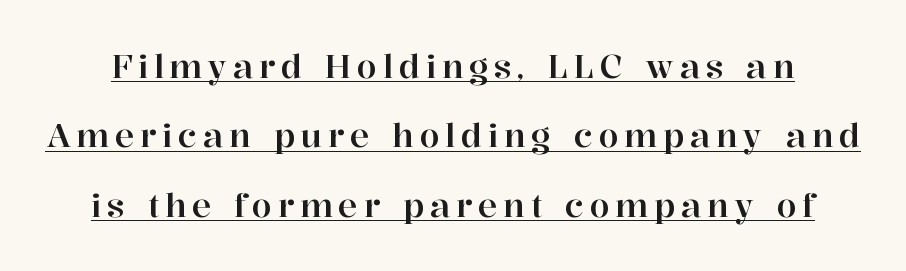
{"serif": "yes", "italic": "no", "width": "normal", "stroke_contrast": "high", "x_height": "medium", "monospaced": "no", "underline": "yes", "line_spacing": "loose", "line_spacing_ratio": 2.17, "glyph_px": 32}
